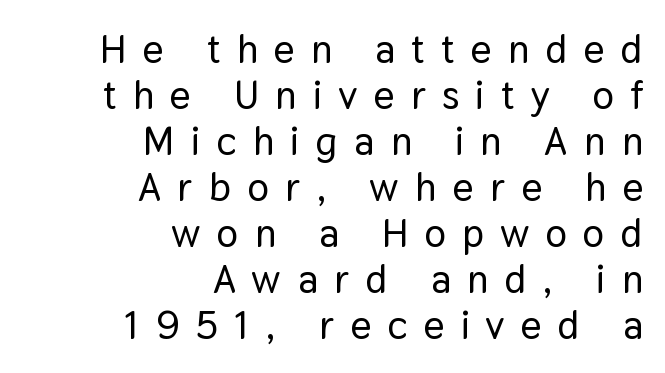
Each letter keeps its own natural width here, so spacing adapts to shape. Vertical strokes here are truly vertical. Tightly led — the rows are bunched. Font category for this specimen: sans-serif. This rendering features lettering with no underline. The letters are spread apart with noticeably loose tracking.
